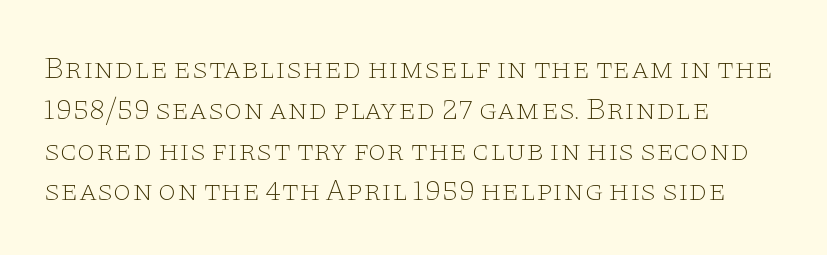
The image shows 30 px thin, wide serif type, upright; set normal line spacing (1.36x), normal letter spacing, not underlined; low stroke contrast and a large x-height.
